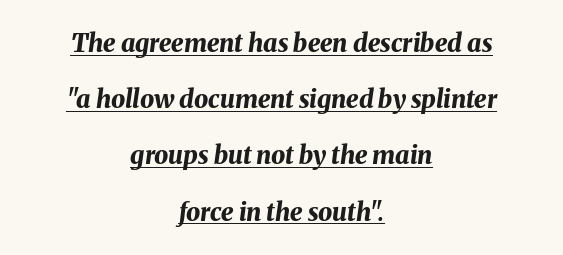
Q: Is the text bold? A: Yes.
Q: Is the text italic (slanted)? A: Yes, it leans right by about 8 degrees.
Q: Is the text underlined? A: Yes.
Q: How is the paragraph aligned? A: Centered.
Q: Is the spacing between letters normal or unusually wide? A: Normal.
Q: Is the spacing between lines tight, normal or loose? A: Loose.
